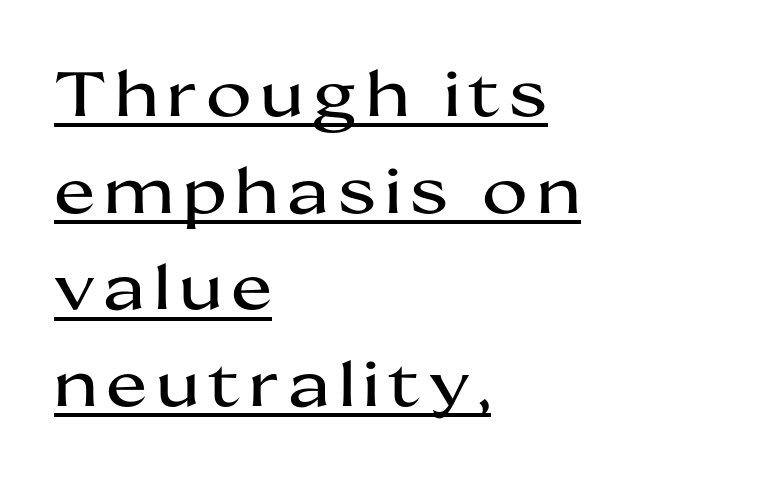
{"italic": "no", "width": "wide", "stroke_contrast": "medium", "x_height": "medium", "monospaced": "no", "underline": "yes", "align": "left", "line_spacing": "normal", "line_spacing_ratio": 1.56, "glyph_px": 62}
